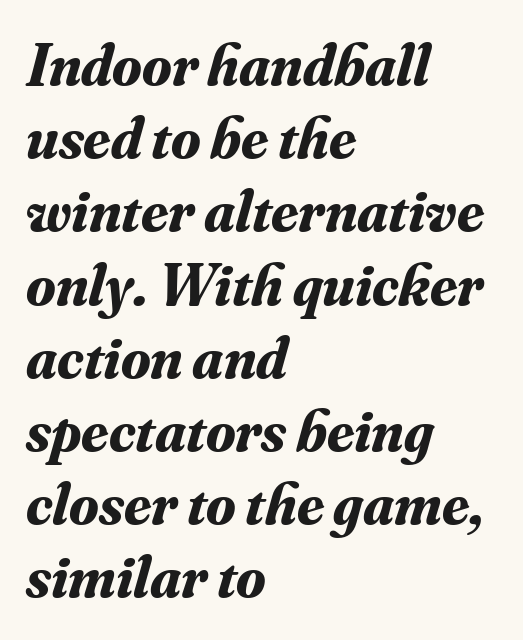
{"serif": "yes", "italic": "yes", "lean": "right", "slant_degrees": 16, "bold": "yes", "weight": "bold", "width": "normal", "stroke_contrast": "medium", "x_height": "small", "monospaced": "no", "underline": "no", "align": "left", "line_spacing_ratio": 1.22, "letter_spacing": "normal", "letter_spacing_em": 0.0, "glyph_px": 60}
